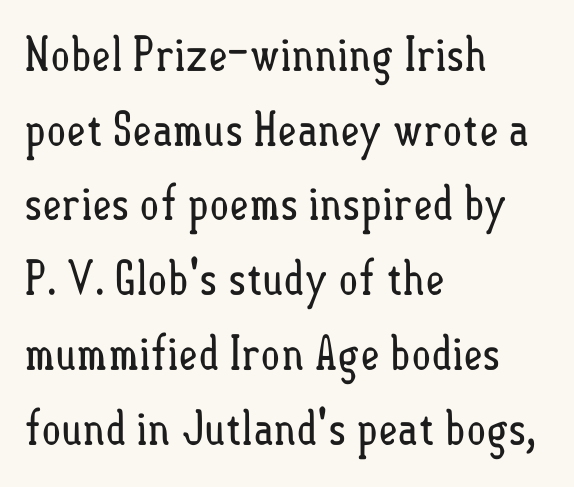
{"italic": "no", "bold": "no", "weight": "regular", "width": "condensed", "stroke_contrast": "low", "x_height": "small", "monospaced": "no", "underline": "no", "align": "left", "line_spacing": "normal", "line_spacing_ratio": 1.59, "letter_spacing": "normal", "letter_spacing_em": 0.0, "glyph_px": 47}
